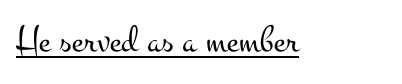
Vertical stems look standard width or narrower in stroke. Somebody hit Ctrl+U on this one — the words are underlined.
